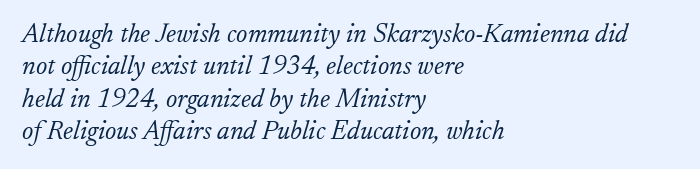
The image shows 26 px text type, italic (leaning right); set left-aligned, normal line spacing (1.25x), normal letter spacing, not underlined.
